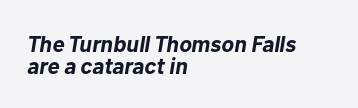
The passage shown leans; its letterforms are oblique. The passage shown is not underscored anywhere. Tightly led — the rows are bunched. Does the weight exceed regular? Yes, all the way to bold.
